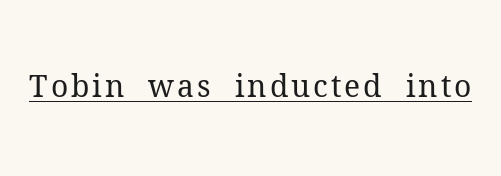
This is underlined copy, the kind a proofreader might mark for attention. In terms of letterform style, serifs are clearly present. The font sits on the lighter half of the weight spectrum, regular included. It's the straight-up-and-down kind of type.
